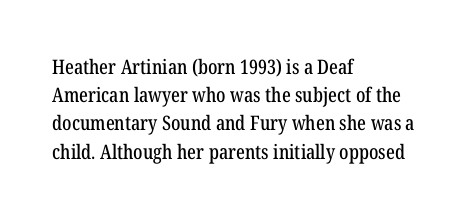
The image shows 20 px text type, upright; set left-aligned, normal line spacing (1.41x), normal letter spacing, not underlined.
